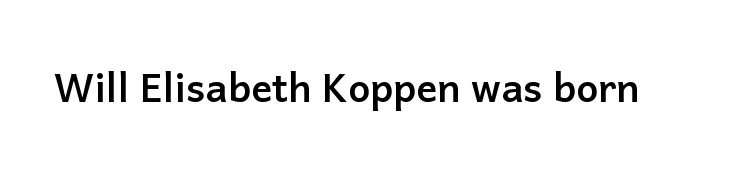
The image shows 39 px semibold sans-serif type, upright; set normal letter spacing, not underlined; low stroke contrast and a medium x-height.
